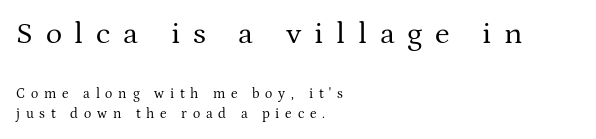
{"serif": "yes", "italic": "no", "bold": "no", "weight": "regular", "width": "normal", "stroke_contrast": "medium", "x_height": "medium", "monospaced": "no", "underline": "no", "align": "left", "line_spacing": "normal", "line_spacing_ratio": 1.43, "letter_spacing": "wide", "letter_spacing_em": 0.41, "larger_block": "first", "size_ratio": 2.21, "glyph_px": 31}
